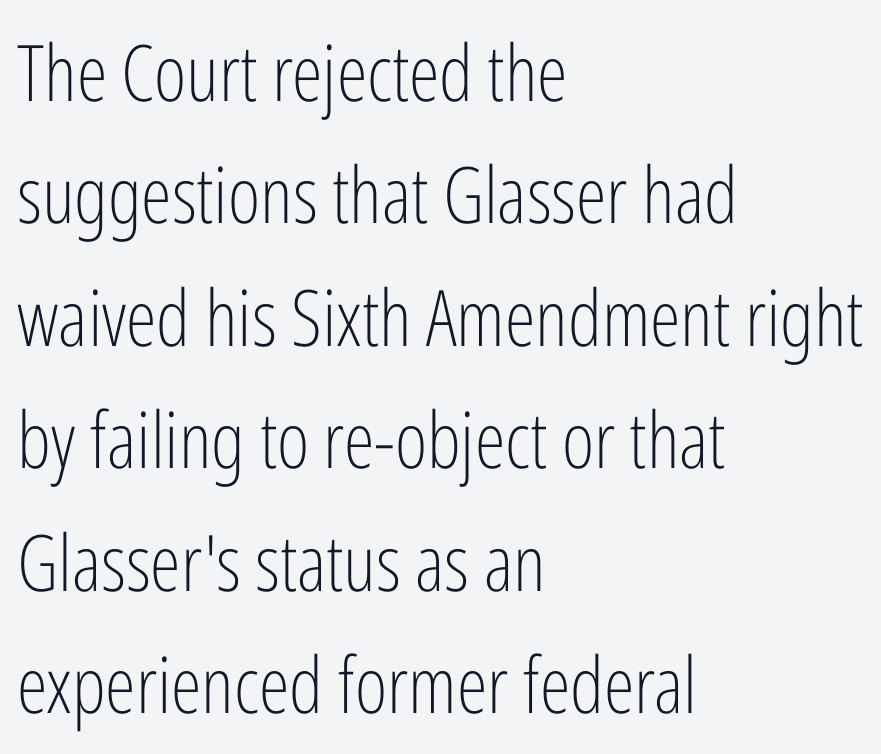
Unlike a traditional serif, this face leaves its strokes unadorned. Is the block centered? No — it sits flush against the left margin. Look at the tracking — it's just the regular setting, nothing added. This rendering features lettering with no underline. The rows are spaced the way most documents space them. Character widths vary here, with narrow letters taking less room than wide ones.
